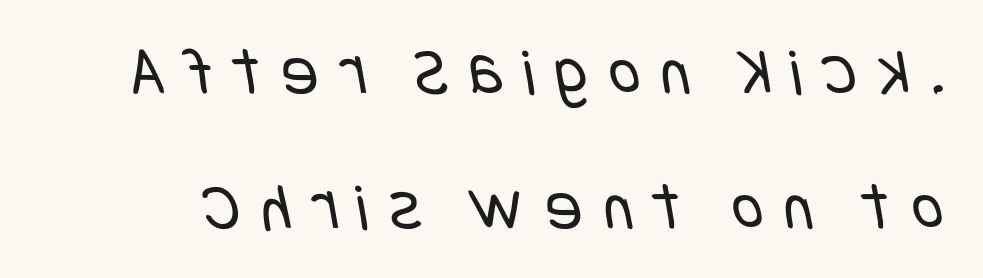
The image shows 68 px regular-weight, condensed sans-serif type; set loose line spacing (1.98x), unusually wide letter spacing (+0.3 em), not underlined; low stroke contrast and a large x-height.
